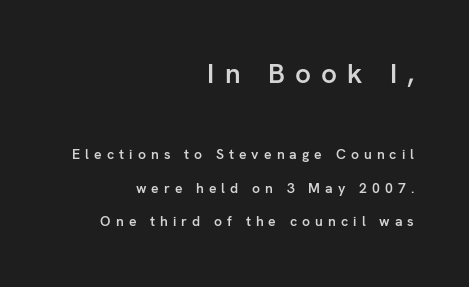
The image shows 28 px semibold sans-serif type, upright; set right-aligned, loose line spacing (2.41x), unusually wide letter spacing (+0.36 em), not underlined; the first (top) block is 2.0x larger; low stroke contrast and a medium x-height.
